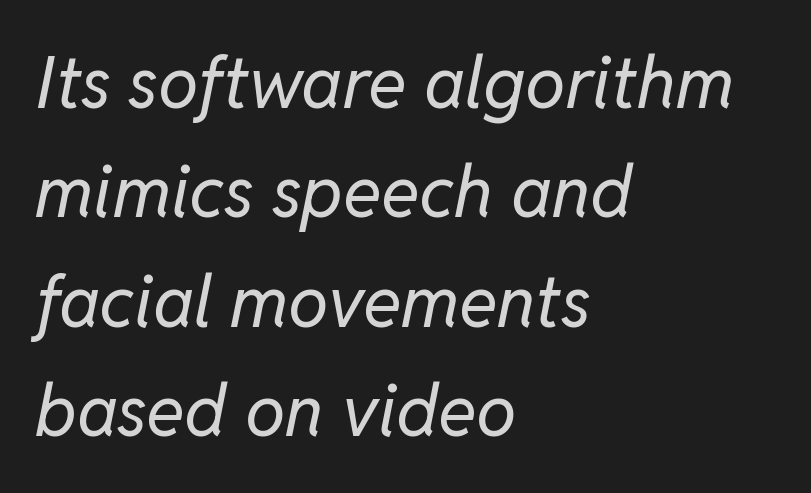
The image shows 72 px regular-weight type, italic (leaning right); set left-aligned, normal line spacing (1.52x), normal letter spacing, not underlined; low stroke contrast and a medium x-height.
